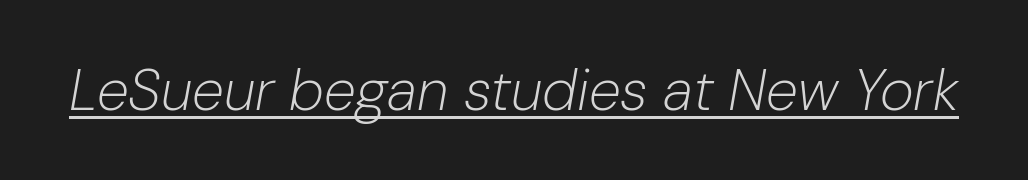
Q: Is the text bold? A: No.
Q: Is the text italic (slanted)? A: Yes, it leans right by about 10 degrees.
Q: Is the text underlined? A: Yes.
Q: Is the spacing between letters normal or unusually wide? A: Normal.
Q: Width (condensed, normal, or wide)? A: Normal.
Q: Stroke contrast? A: Low.
Q: x-height? A: Medium.
Q: Monospaced? A: No.
